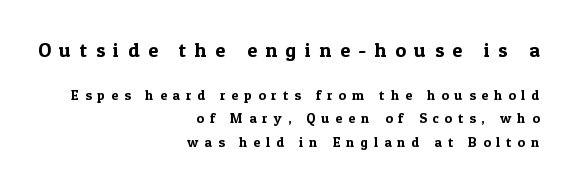
{"italic": "no", "underline": "no", "align": "right", "line_spacing": "normal", "line_spacing_ratio": 1.66, "letter_spacing": "wide", "letter_spacing_em": 0.43, "larger_block": "first", "size_ratio": 1.43, "glyph_px": 20}
